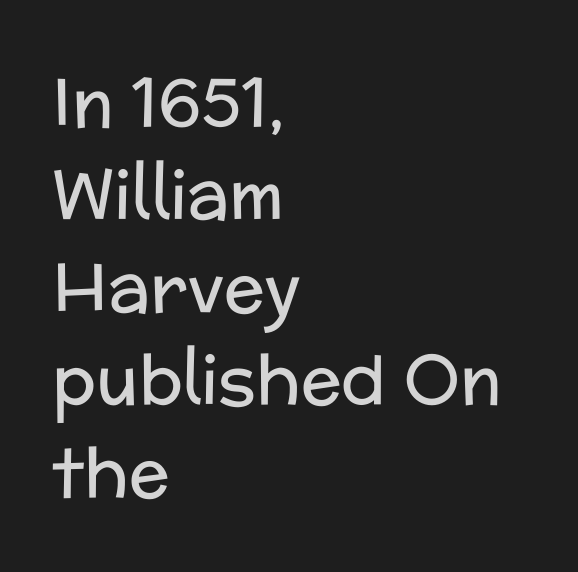
The image shows 68 px regular-weight sans-serif type, upright; set left-aligned, normal line spacing (1.36x), normal letter spacing, not underlined; low stroke contrast and a medium x-height.
